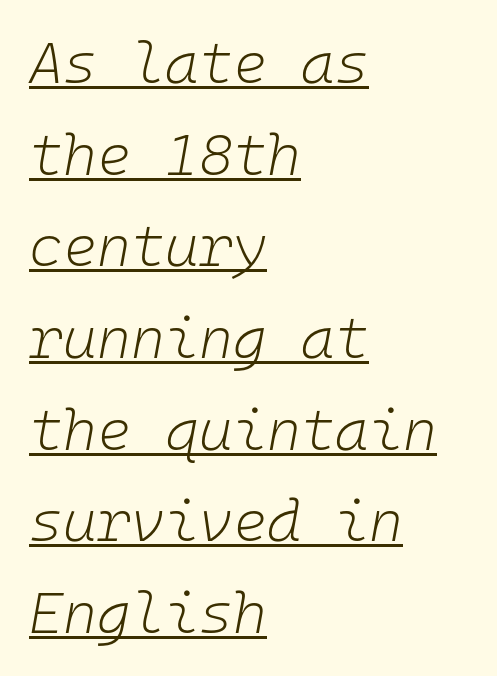
Q: Is the text bold? A: No.
Q: Is the text italic (slanted)? A: Yes, it leans right by about 10 degrees.
Q: Is the text underlined? A: Yes.
Q: How is the paragraph aligned? A: Left-aligned.
Q: Is the spacing between letters normal or unusually wide? A: Normal.
Q: Is the spacing between lines tight, normal or loose? A: Normal.
Q: Width (condensed, normal, or wide)? A: Normal.
Q: Stroke contrast? A: Low.
Q: x-height? A: Medium.
Q: Monospaced? A: Yes.
